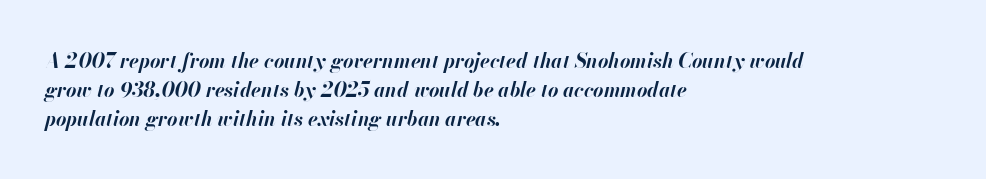
{"italic": "yes", "lean": "right", "slant_degrees": 13, "bold": "yes", "underline": "no", "align": "left", "line_spacing": "normal", "line_spacing_ratio": 1.44, "letter_spacing": "normal", "letter_spacing_em": 0.0, "glyph_px": 20}
